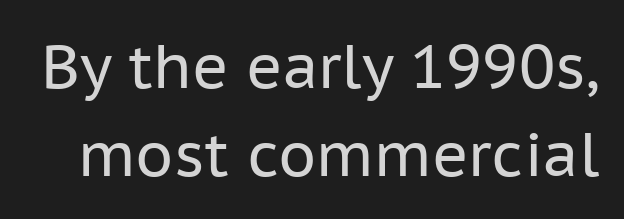
The font family rendered here belongs to the sans-serif group. The rendering uses natural spacing where letterforms have individual widths. The cut favours lightness, reaching ordinary text weight at its darkest. Tracking here is standard; glyphs follow each other at the usual distance. In terms of leading, this rendering sits right in the middle.
